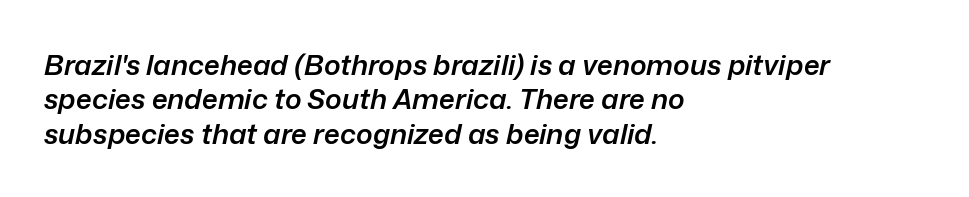
{"italic": "yes", "lean": "right", "slant_degrees": 12, "bold": "semi", "weight": "semibold", "width": "normal", "stroke_contrast": "low", "x_height": "medium", "monospaced": "no", "underline": "no", "align": "left", "line_spacing_ratio": 1.23, "letter_spacing": "normal", "letter_spacing_em": 0.0, "glyph_px": 28}
